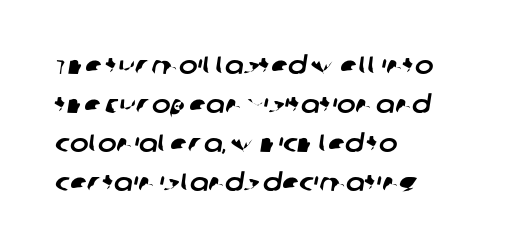
Q: Is the text underlined? A: No.
Q: How is the paragraph aligned? A: Left-aligned.
Q: Is the spacing between letters normal or unusually wide? A: Normal.
Q: Is the spacing between lines tight, normal or loose? A: Normal.
